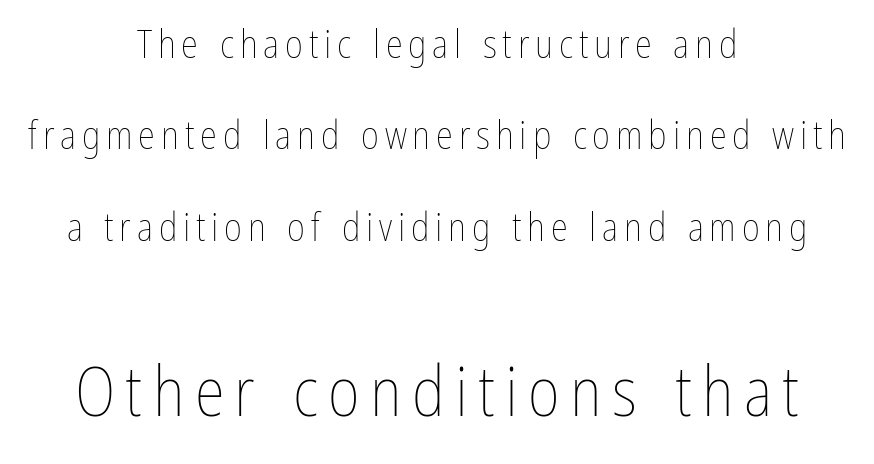
The image shows 69 px thin, condensed type, upright; set centered, loose line spacing (2.34x), not underlined; the second (bottom) block is 1.77x larger; low stroke contrast and a medium x-height.
